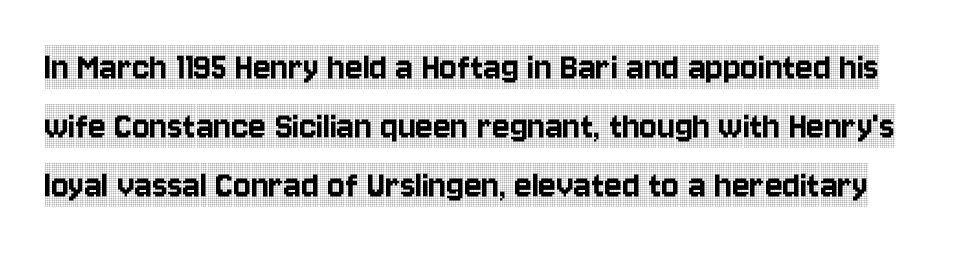
Q: Is the text italic (slanted)? A: No, it is upright.
Q: Is the typeface a serif or a sans-serif typeface? A: Serif.
Q: Is the text underlined? A: No.
Q: Is the spacing between letters normal or unusually wide? A: Normal.
Q: Is the spacing between lines tight, normal or loose? A: Normal.
Q: Width (condensed, normal, or wide)? A: Condensed.
Q: x-height? A: Large.
Q: Monospaced? A: No.
